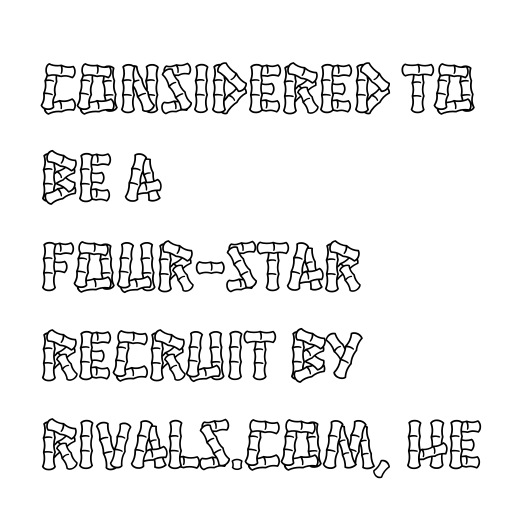
{"italic": "no", "width": "condensed", "x_height": "large", "monospaced": "no", "underline": "no", "align": "left", "line_spacing": "normal", "line_spacing_ratio": 1.27, "letter_spacing": "normal", "letter_spacing_em": 0.0, "glyph_px": 70}
